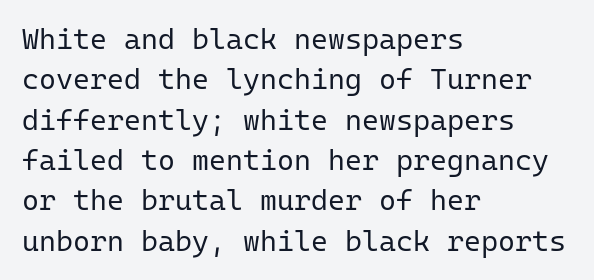
Think of a typewriter: that constant character pitch is what you see here. Observe the ordinary spacing: letters are neighbours, not strangers. This is not heavy type; no bold has been used. Just letters on the line, the space beneath them empty. The rendering shows plain stroke endings on the letterforms — a sans-serif design. Typeset ragged right — the left edge is the straight one.
